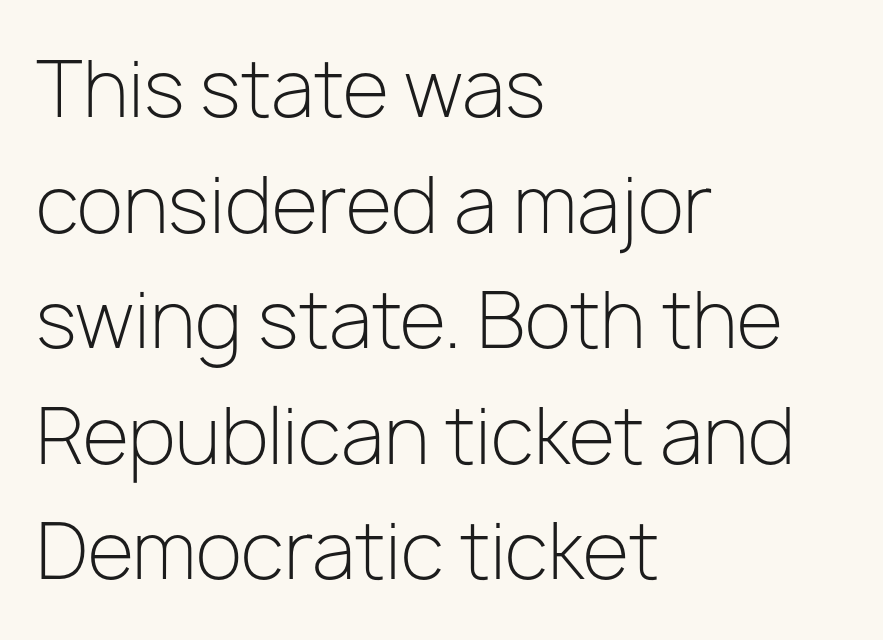
{"serif": "no", "italic": "no", "bold": "no", "weight": "light", "width": "normal", "stroke_contrast": "low", "x_height": "medium", "monospaced": "no", "underline": "no", "align": "left", "line_spacing": "normal", "line_spacing_ratio": 1.52, "letter_spacing": "normal", "letter_spacing_em": 0.0, "glyph_px": 76}
